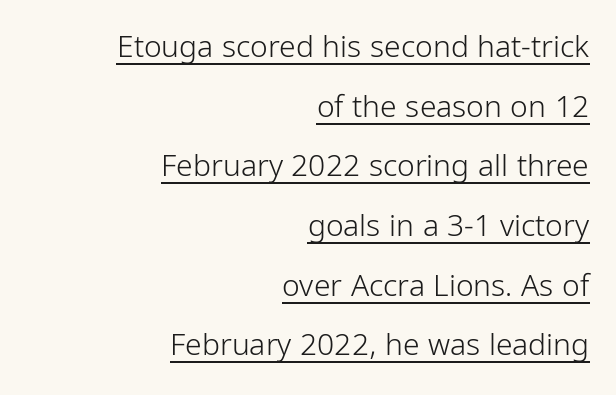
Q: Is the text bold? A: No.
Q: Is the text italic (slanted)? A: No, it is upright.
Q: Is the typeface a serif or a sans-serif typeface? A: Sans-serif.
Q: Is the text underlined? A: Yes.
Q: How is the paragraph aligned? A: Right-aligned.
Q: Is the spacing between letters normal or unusually wide? A: Normal.
Q: Is the spacing between lines tight, normal or loose? A: Loose.
Q: Width (condensed, normal, or wide)? A: Condensed.
Q: Stroke contrast? A: Low.
Q: x-height? A: Medium.
Q: Monospaced? A: No.
